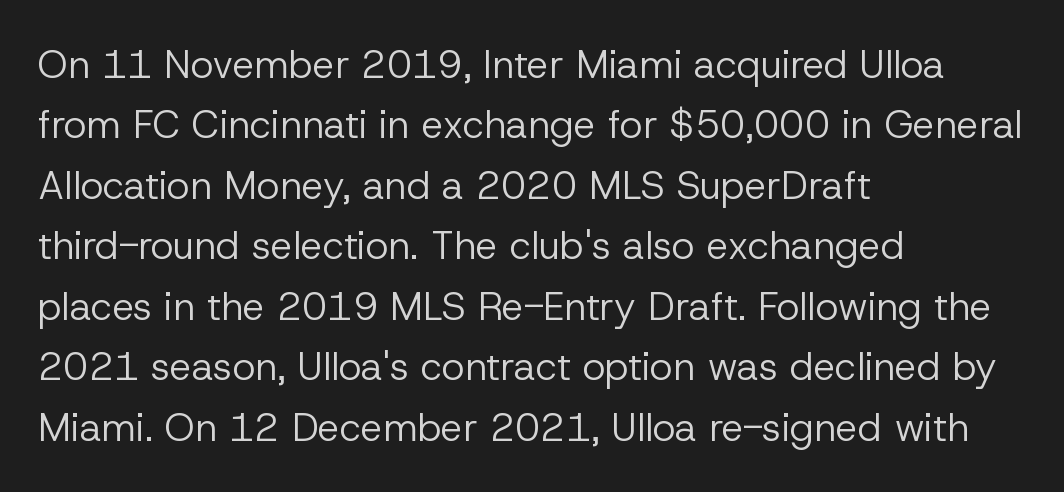
The space between consecutive lines is moderate. Serif or sans? Sans — the stroke terminals are bare. Stems here are at most as thick as an everyday book face. The foot of each line stays bare and open.
